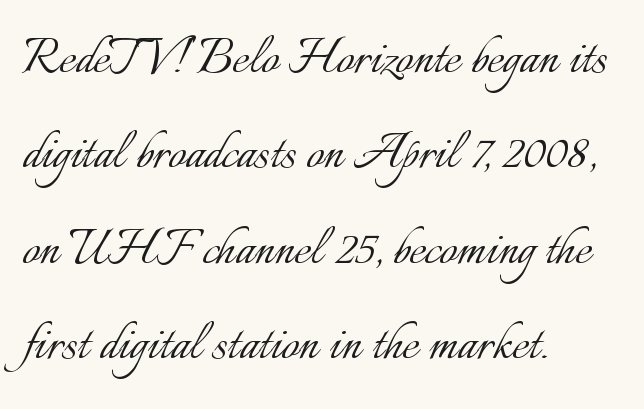
Q: Is the text bold? A: No.
Q: Is the text italic (slanted)? A: Yes.
Q: Is the text underlined? A: No.
Q: How is the paragraph aligned? A: Left-aligned.
Q: Is the spacing between letters normal or unusually wide? A: Normal.
Q: Is the spacing between lines tight, normal or loose? A: Normal.
Q: Width (condensed, normal, or wide)? A: Normal.
Q: Stroke contrast? A: Low.
Q: x-height? A: Small.
Q: Monospaced? A: No.
